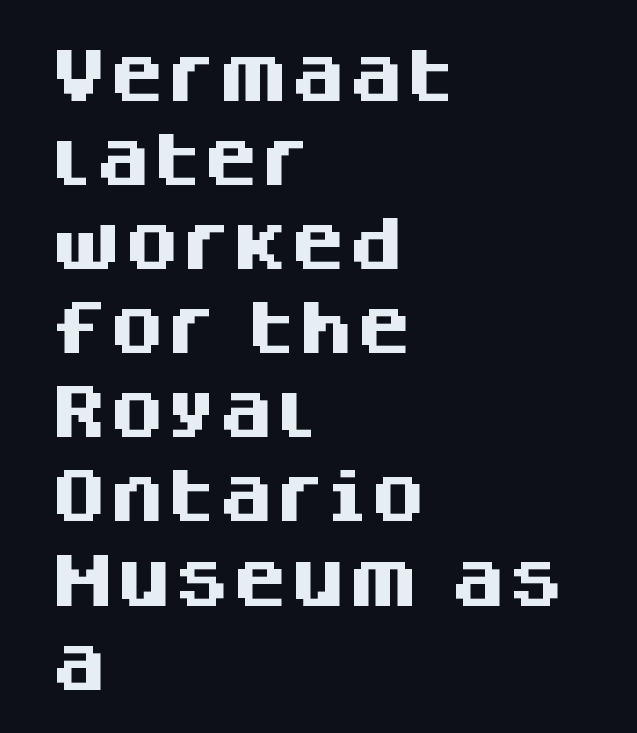
Q: Is the text bold? A: Yes.
Q: Is the text italic (slanted)? A: No, it is upright.
Q: Is the typeface a serif or a sans-serif typeface? A: Sans-serif.
Q: Is the text underlined? A: No.
Q: How is the paragraph aligned? A: Left-aligned.
Q: Is the spacing between letters normal or unusually wide? A: Normal.
Q: Is the spacing between lines tight, normal or loose? A: Normal.
Q: Width (condensed, normal, or wide)? A: Normal.
Q: Stroke contrast? A: Medium.
Q: x-height? A: Large.
Q: Monospaced? A: No.
